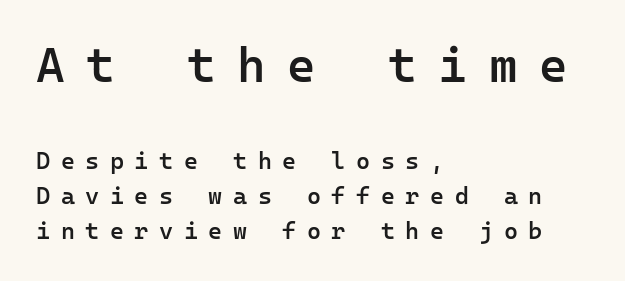
Q: Is the text bold? A: Semi-bold.
Q: Is the text italic (slanted)? A: No, it is upright.
Q: Is the typeface a serif or a sans-serif typeface? A: Sans-serif.
Q: Is the text underlined? A: No.
Q: How is the paragraph aligned? A: Left-aligned.
Q: Is the spacing between letters normal or unusually wide? A: Unusually wide.
Q: Is the spacing between lines tight, normal or loose? A: Normal.
Q: Which block of text is set in a larger size, the first (top) or the second (bottom)? A: The first (top) one.
Q: Width (condensed, normal, or wide)? A: Normal.
Q: Stroke contrast? A: Low.
Q: x-height? A: Medium.
Q: Monospaced? A: Yes.
